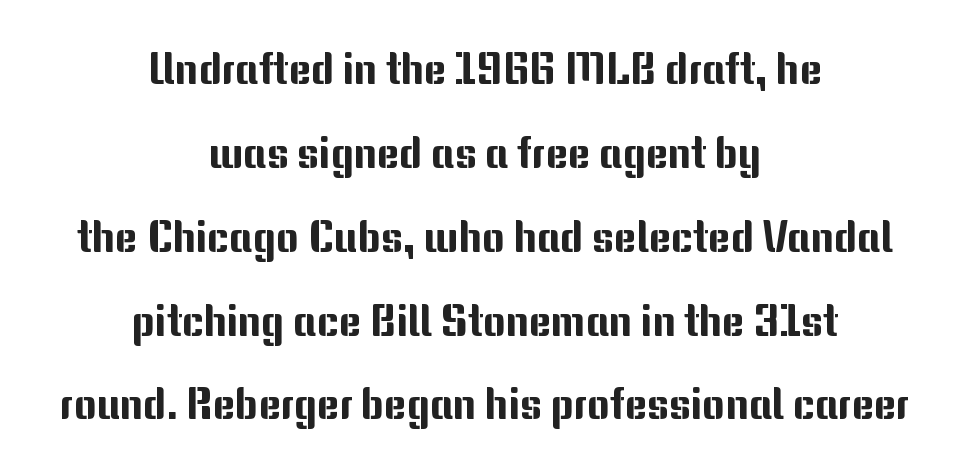
Note the varied advance widths — an 'i' is clearly narrower than an 'm'. In terms of letterspacing, this is plain default setting. Successive baselines arrive slowly, with a big drop between each. The typography opts for an upright posture over an oblique one. The compositor balanced each line on the midline.
